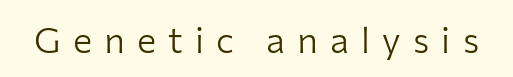
Q: Is the text bold? A: No.
Q: Is the text italic (slanted)? A: No, it is upright.
Q: Is the typeface a serif or a sans-serif typeface? A: Sans-serif.
Q: Is the text underlined? A: No.
Q: Is the spacing between letters normal or unusually wide? A: Unusually wide.
Q: Width (condensed, normal, or wide)? A: Normal.
Q: Stroke contrast? A: Low.
Q: x-height? A: Medium.
Q: Monospaced? A: No.
